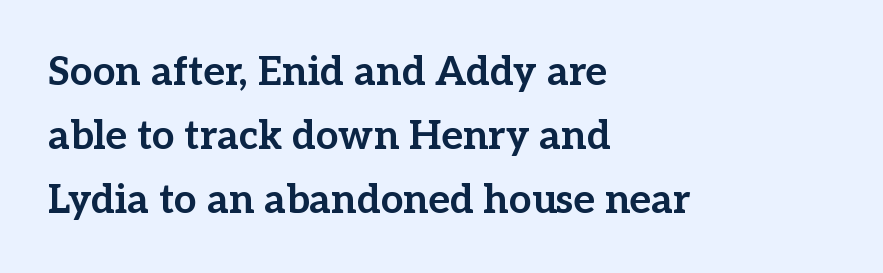
{"serif": "yes", "italic": "no", "bold": "yes", "weight": "bold", "width": "normal", "stroke_contrast": "low", "x_height": "medium", "monospaced": "no", "underline": "no", "align": "left", "line_spacing": "normal", "line_spacing_ratio": 1.6, "letter_spacing": "normal", "letter_spacing_em": 0.0, "glyph_px": 40}
